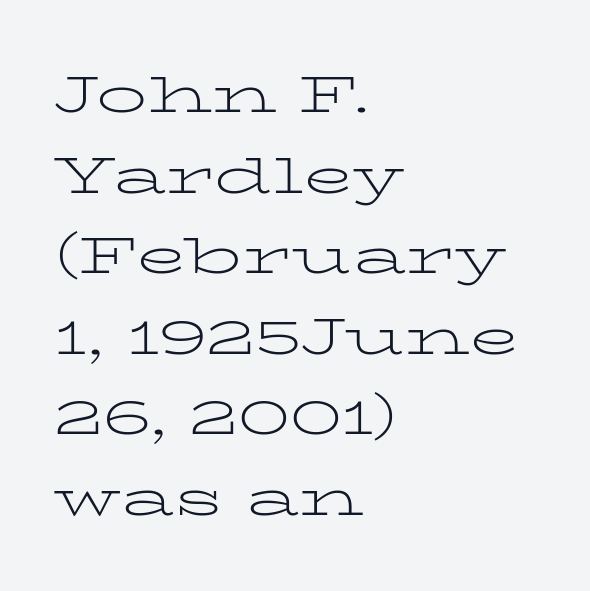
Every row of glyphs begins at an identical x-position on the left. The rendering keeps characters at their native spacing. Each letter's strokes conclude with small projecting serifs. If you drew a line through each stem, it would be perfectly vertical. Any mark beneath the type? The region is blank.
